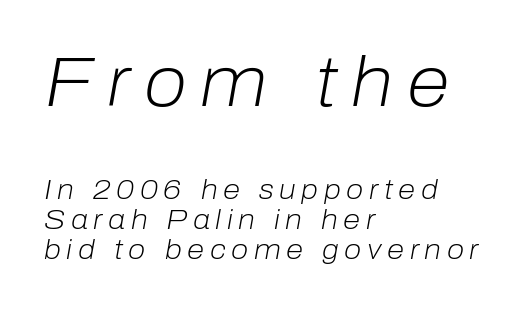
Q: Is the text bold? A: No.
Q: Is the text italic (slanted)? A: Yes, it leans right by about 10 degrees.
Q: Is the text underlined? A: No.
Q: How is the paragraph aligned? A: Left-aligned.
Q: Is the spacing between letters normal or unusually wide? A: Unusually wide.
Q: Is the spacing between lines tight, normal or loose? A: Tight.
Q: Which block of text is set in a larger size, the first (top) or the second (bottom)? A: The first (top) one.
Q: Width (condensed, normal, or wide)? A: Normal.
Q: Stroke contrast? A: Low.
Q: x-height? A: Medium.
Q: Monospaced? A: No.
